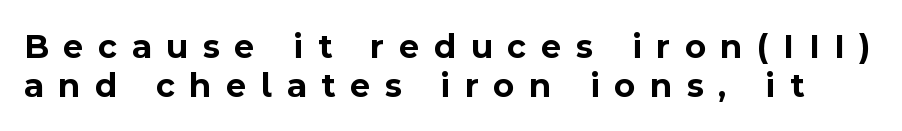
Tracking here is generous; glyphs stand well apart from one another. Are there feet on the stems? There aren't — it's a sans. The passage shown is typed in a proportional face where columns would drift. When letters stand straight like this, we call the style roman or upright. If you measured baseline to baseline, you'd find a short distance. Weight check: bold — yes, fully.
